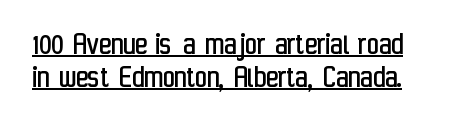
{"serif": "no", "italic": "no", "bold": "no", "weight": "regular", "width": "condensed", "stroke_contrast": "low", "x_height": "medium", "monospaced": "no", "underline": "yes", "line_spacing": "tight", "line_spacing_ratio": 0.99, "letter_spacing": "normal", "letter_spacing_em": 0.0, "glyph_px": 33}
